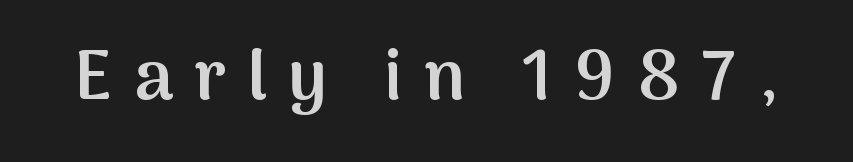
Q: Is the text bold? A: Semi-bold.
Q: Is the text italic (slanted)? A: No, it is upright.
Q: Is the typeface a serif or a sans-serif typeface? A: Sans-serif.
Q: Is the text underlined? A: No.
Q: Is the spacing between letters normal or unusually wide? A: Unusually wide.
Q: Width (condensed, normal, or wide)? A: Normal.
Q: Stroke contrast? A: Medium.
Q: x-height? A: Medium.
Q: Monospaced? A: No.
